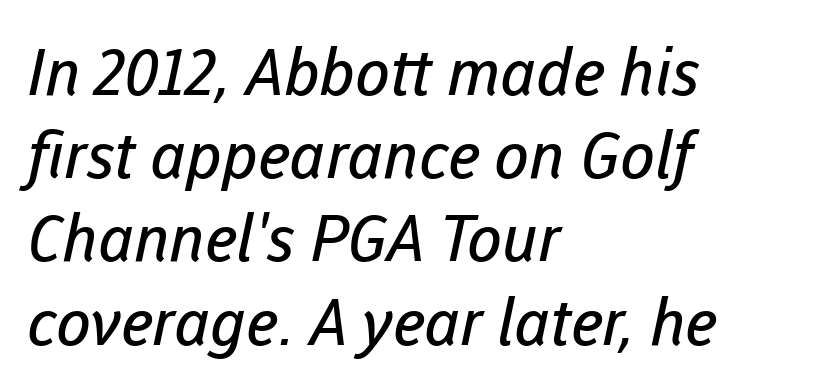
The image shows 64 px regular-weight sans-serif type; set left-aligned, normal line spacing (1.3x), normal letter spacing, not underlined; low stroke contrast and a medium x-height.
